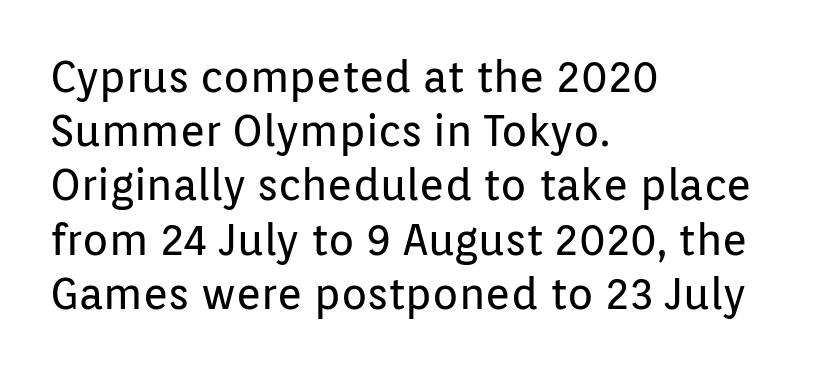
Tracking value appears to be zero — textbook default spacing. Descender tails drop into unmarked territory. The passage shown is not bold in any degree. The rendering uses natural spacing where letterforms have individual widths. Leftover space on each line is placed entirely after the last word. Designer's note — italics off, roman on.
